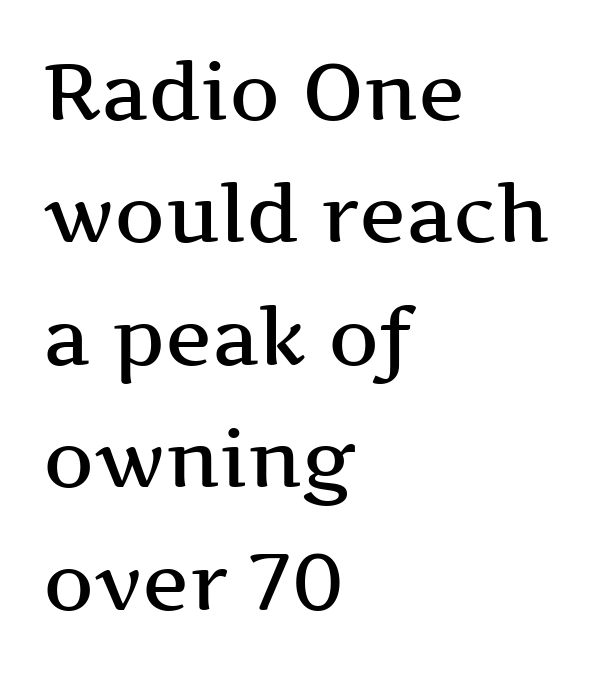
Q: Is the text italic (slanted)? A: No, it is upright.
Q: Is the typeface a serif or a sans-serif typeface? A: Serif.
Q: Is the text underlined? A: No.
Q: How is the paragraph aligned? A: Left-aligned.
Q: Is the spacing between letters normal or unusually wide? A: Normal.
Q: Is the spacing between lines tight, normal or loose? A: Normal.
Q: Width (condensed, normal, or wide)? A: Wide.
Q: Stroke contrast? A: Medium.
Q: x-height? A: Medium.
Q: Monospaced? A: No.
